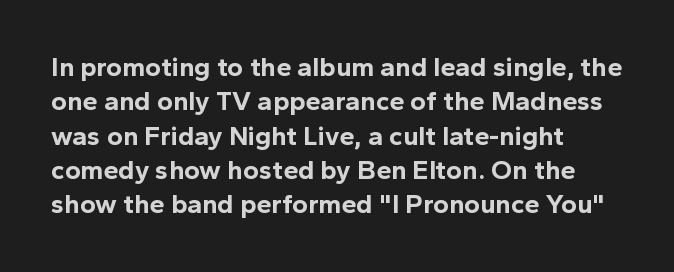
The image shows 27 px bold type, upright; set left-aligned, normal line spacing (1.27x), normal letter spacing, not underlined.
